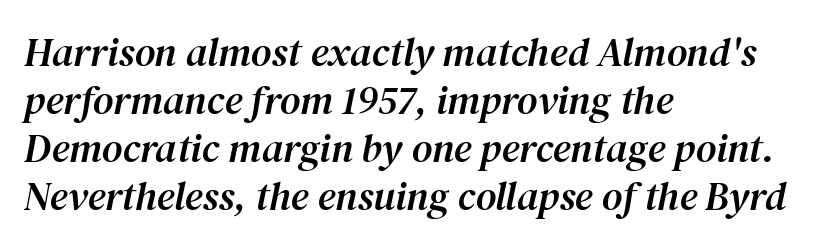
Q: Is the text italic (slanted)? A: Yes, it leans right by about 12 degrees.
Q: Is the typeface a serif or a sans-serif typeface? A: Serif.
Q: Is the text underlined? A: No.
Q: How is the paragraph aligned? A: Left-aligned.
Q: Is the spacing between letters normal or unusually wide? A: Normal.
Q: Width (condensed, normal, or wide)? A: Normal.
Q: Stroke contrast? A: Medium.
Q: x-height? A: Medium.
Q: Monospaced? A: No.
